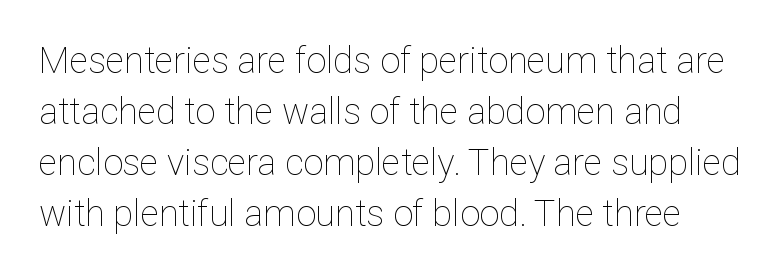
{"italic": "no", "bold": "no", "weight": "thin", "width": "normal", "stroke_contrast": "low", "x_height": "medium", "monospaced": "no", "underline": "no", "line_spacing": "normal", "line_spacing_ratio": 1.42, "letter_spacing": "normal", "letter_spacing_em": 0.0, "glyph_px": 36}
